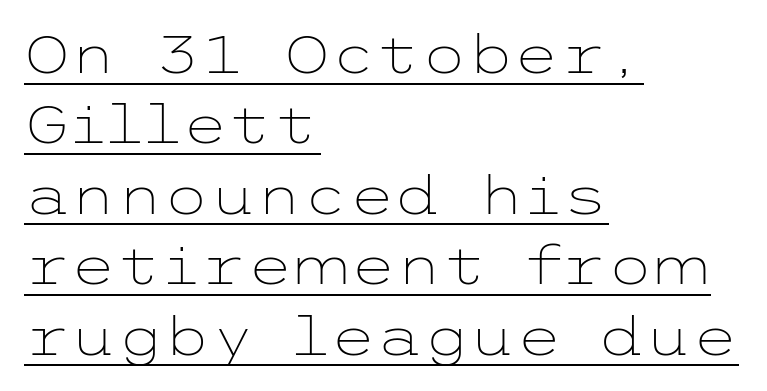
Unlike italic type, these characters show no tilt at all. Normally led — the rows are evenly, conventionally spaced. The text was rendered using a sans face with plain stroke endings. Between one letter and the next there's only the usual sliver of space. Which margin do the lines hug? The left one — the right edge is uneven.
